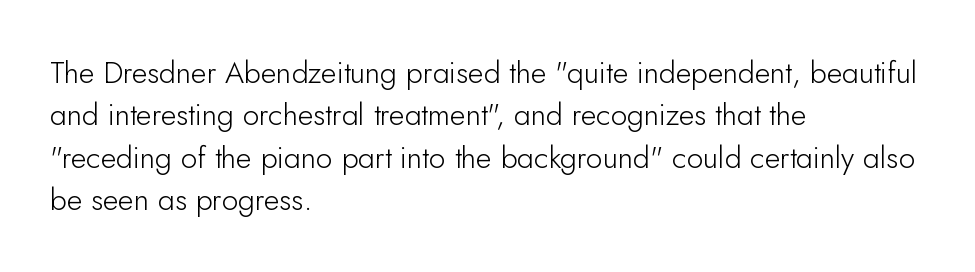
{"serif": "no", "italic": "no", "bold": "no", "weight": "light", "width": "normal", "stroke_contrast": "low", "x_height": "small", "monospaced": "no", "underline": "no", "align": "left", "line_spacing": "normal", "line_spacing_ratio": 1.41, "letter_spacing": "normal", "letter_spacing_em": 0.0, "glyph_px": 30}
